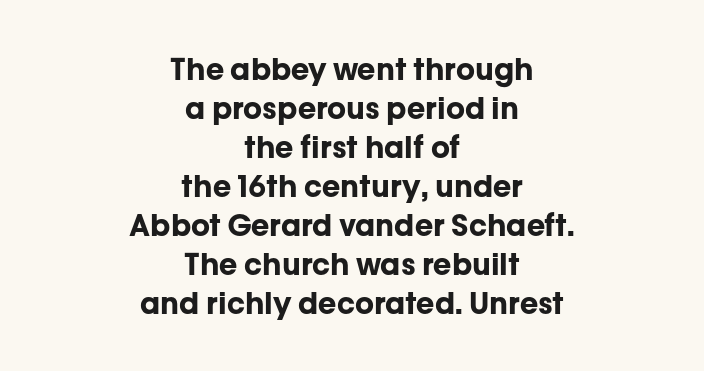
Q: Is the text bold? A: Yes.
Q: Is the text italic (slanted)? A: No, it is upright.
Q: Is the typeface a serif or a sans-serif typeface? A: Sans-serif.
Q: Is the text underlined? A: No.
Q: How is the paragraph aligned? A: Centered.
Q: Is the spacing between letters normal or unusually wide? A: Normal.
Q: Is the spacing between lines tight, normal or loose? A: Normal.
Q: Width (condensed, normal, or wide)? A: Normal.
Q: Stroke contrast? A: Low.
Q: x-height? A: Medium.
Q: Monospaced? A: No.
